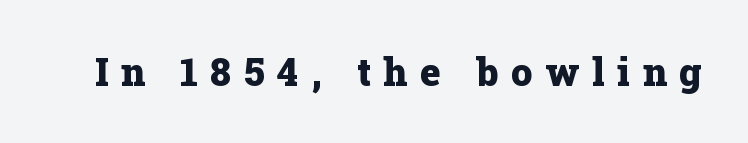
{"serif": "yes", "italic": "no", "bold": "yes", "weight": "heavy", "width": "normal", "stroke_contrast": "low", "x_height": "medium", "monospaced": "no", "underline": "no", "letter_spacing": "wide", "letter_spacing_em": 0.34, "glyph_px": 38}
